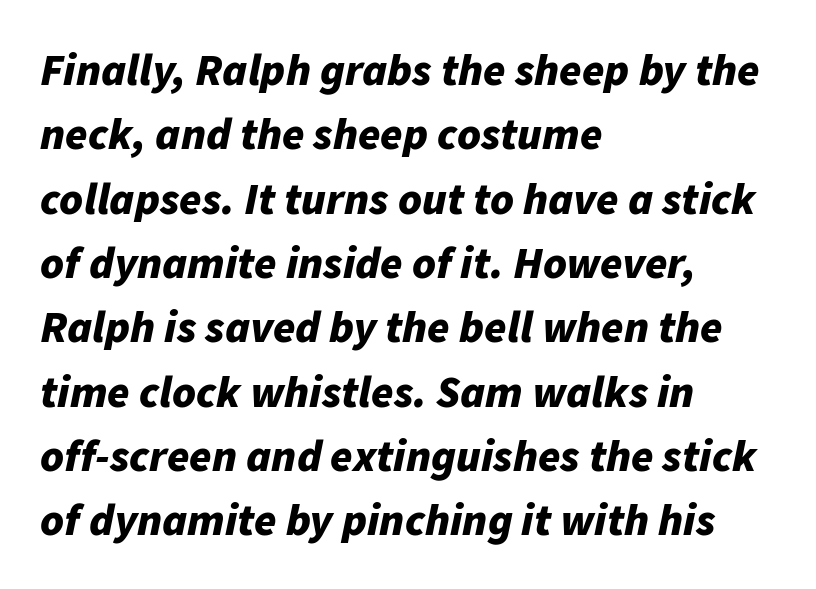
Yep, that's italic — everything's leaning. The gap between lines stays unmarked. You could not count columns in this text — the font is proportionally spaced. The paragraph has a hard left edge and a soft right edge. Each word holds together tightly as a unit, with standard inter-letter gaps.
